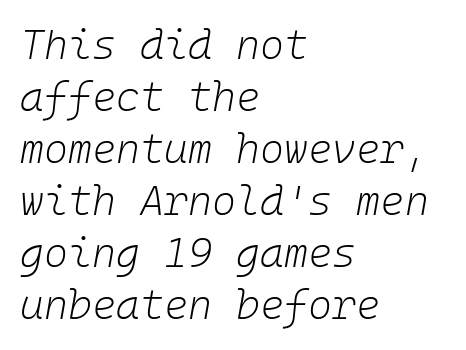
This sample keeps an unexceptional amount of space between lines. Line beginnings align vertically; line endings do not. Check under the words: just untouched page. Is the type heavy? It reads as light-to-regular instead. Is the type slanted? Yes — the strokes lean at a clear angle.
